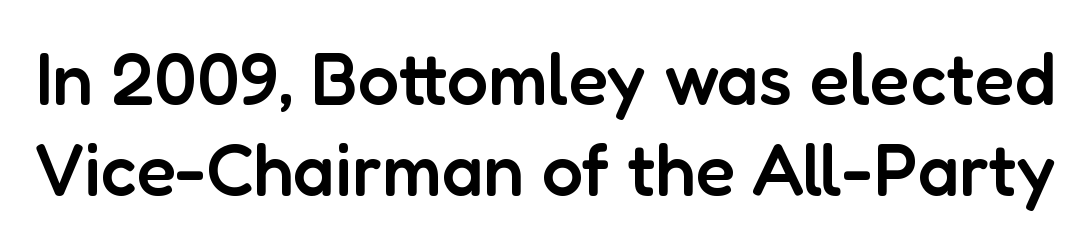
The image shows 73 px semibold sans-serif type, upright; set normal line spacing (1.25x), normal letter spacing, not underlined; low stroke contrast and a medium x-height.
